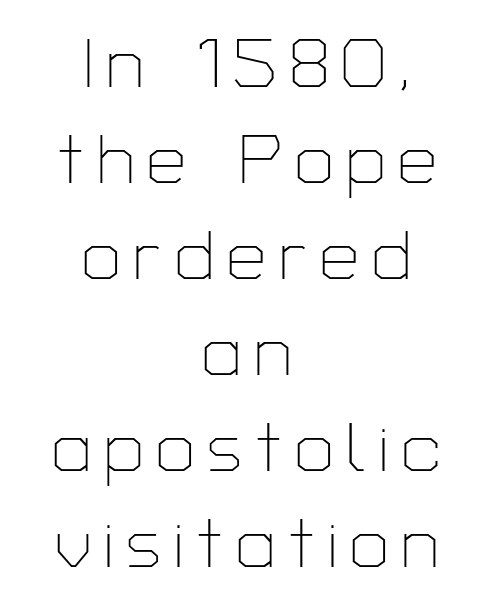
The image shows 69 px thin sans-serif type, upright; set centered, normal line spacing (1.39x), not underlined; low stroke contrast and a medium x-height.
